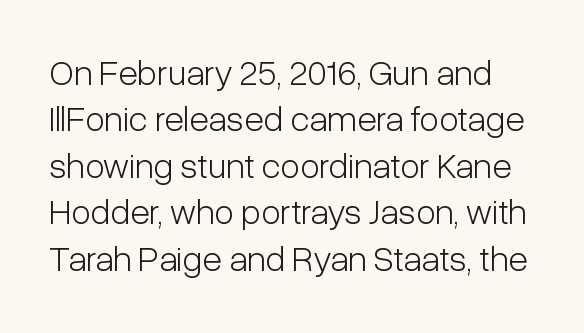
The image shows 36 px light, condensed sans-serif type, upright; set normal line spacing (1.29x), normal letter spacing, not underlined; low stroke contrast and a medium x-height.
